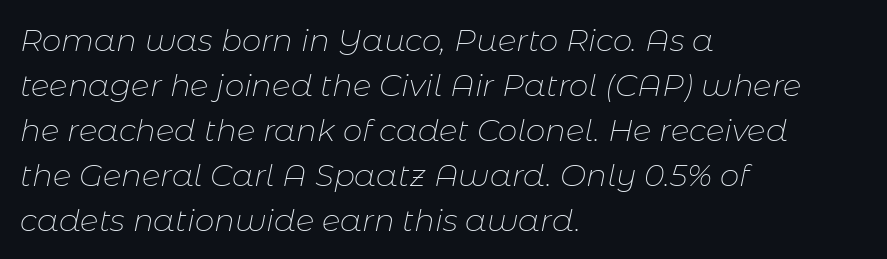
The image shows 31 px thin type, italic (leaning right); set left-aligned, normal line spacing (1.45x), normal letter spacing, not underlined; low stroke contrast and a medium x-height.
